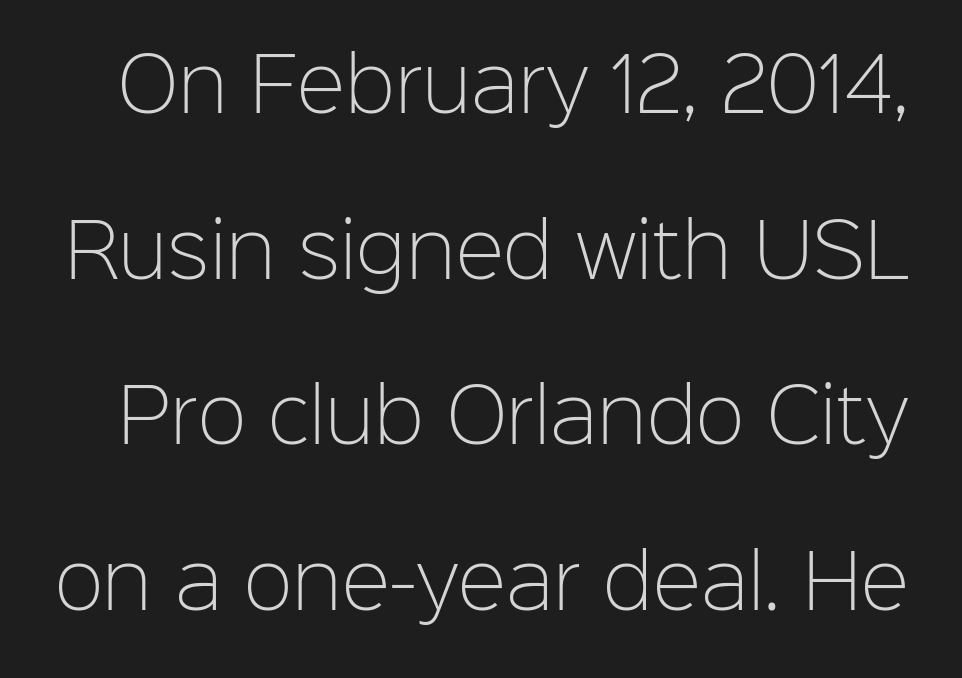
{"serif": "no", "italic": "no", "bold": "no", "weight": "light", "width": "normal", "stroke_contrast": "low", "x_height": "medium", "monospaced": "no", "underline": "no", "line_spacing": "loose", "line_spacing_ratio": 2.27, "letter_spacing": "normal", "letter_spacing_em": 0.0, "glyph_px": 73}
